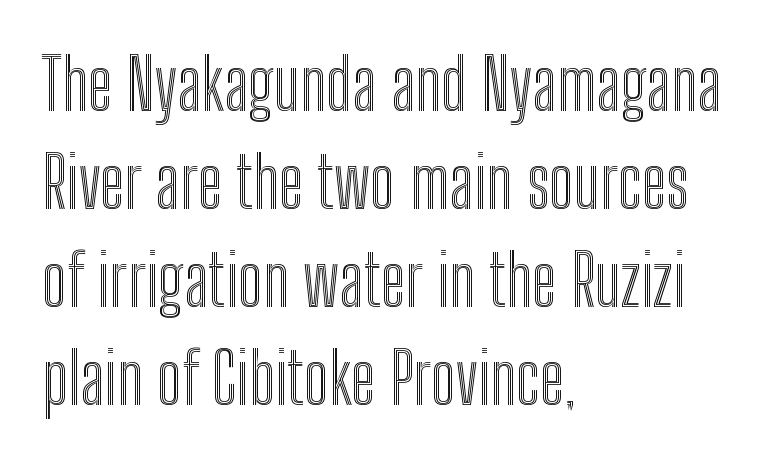
Q: Is the text italic (slanted)? A: No, it is upright.
Q: Is the text underlined? A: No.
Q: How is the paragraph aligned? A: Left-aligned.
Q: Is the spacing between letters normal or unusually wide? A: Normal.
Q: Is the spacing between lines tight, normal or loose? A: Normal.
Q: Width (condensed, normal, or wide)? A: Condensed.
Q: x-height? A: Medium.
Q: Monospaced? A: No.
